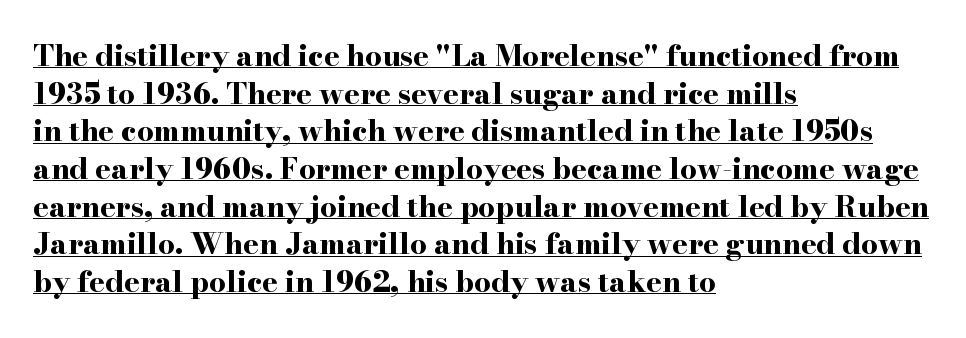
The passage is arranged the way most books set body copy — flush left. These lines are rendered in a variable-pitch font. Compared with typical body copy, the letter spacing here is the same. Notice how descenders clear the ascenders below comfortably — that's standard leading. Beneath each row of characters lies a ruled line.
